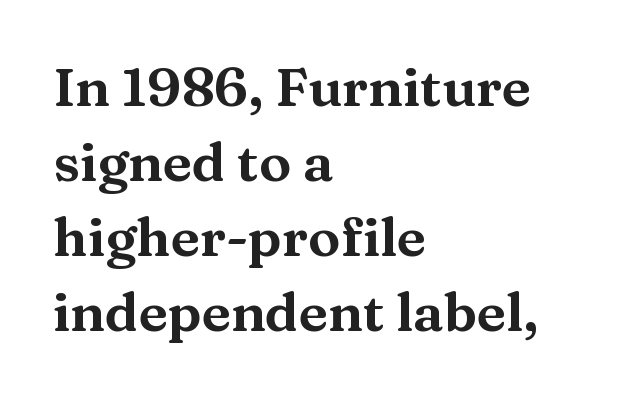
The image shows 54 px wide serif type, upright; set left-aligned, normal line spacing (1.39x), normal letter spacing, not underlined; medium stroke contrast and a medium x-height.
